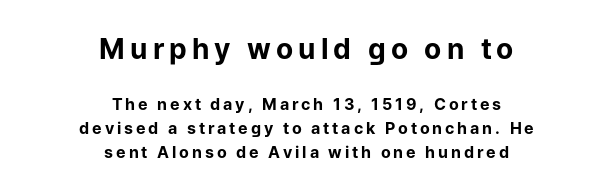
Q: Is the text bold? A: Yes.
Q: Is the text italic (slanted)? A: No, it is upright.
Q: Is the typeface a serif or a sans-serif typeface? A: Sans-serif.
Q: Is the text underlined? A: No.
Q: How is the paragraph aligned? A: Centered.
Q: Is the spacing between lines tight, normal or loose? A: Normal.
Q: Which block of text is set in a larger size, the first (top) or the second (bottom)? A: The first (top) one.
Q: Width (condensed, normal, or wide)? A: Normal.
Q: Stroke contrast? A: Low.
Q: x-height? A: Medium.
Q: Monospaced? A: No.
